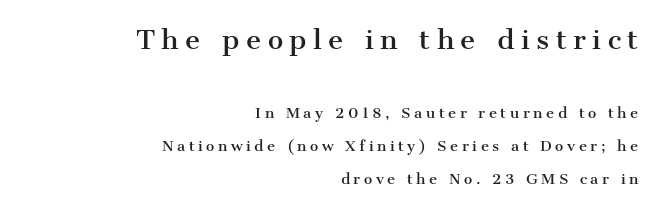
Q: Is the text italic (slanted)? A: No, it is upright.
Q: Is the text underlined? A: No.
Q: How is the paragraph aligned? A: Right-aligned.
Q: Is the spacing between letters normal or unusually wide? A: Unusually wide.
Q: Is the spacing between lines tight, normal or loose? A: Loose.
Q: Which block of text is set in a larger size, the first (top) or the second (bottom)? A: The first (top) one.
